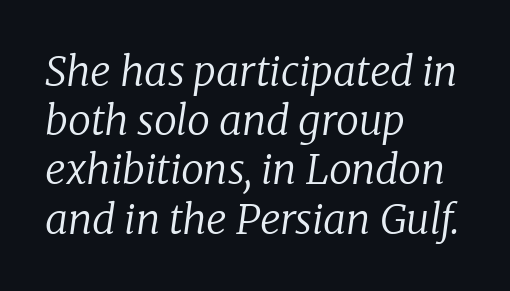
Q: Is the text bold? A: No.
Q: Is the text italic (slanted)? A: Yes, it leans right by about 8 degrees.
Q: Is the typeface a serif or a sans-serif typeface? A: Serif.
Q: Is the text underlined? A: No.
Q: How is the paragraph aligned? A: Left-aligned.
Q: Is the spacing between letters normal or unusually wide? A: Normal.
Q: Width (condensed, normal, or wide)? A: Normal.
Q: Stroke contrast? A: Low.
Q: x-height? A: Medium.
Q: Monospaced? A: No.
